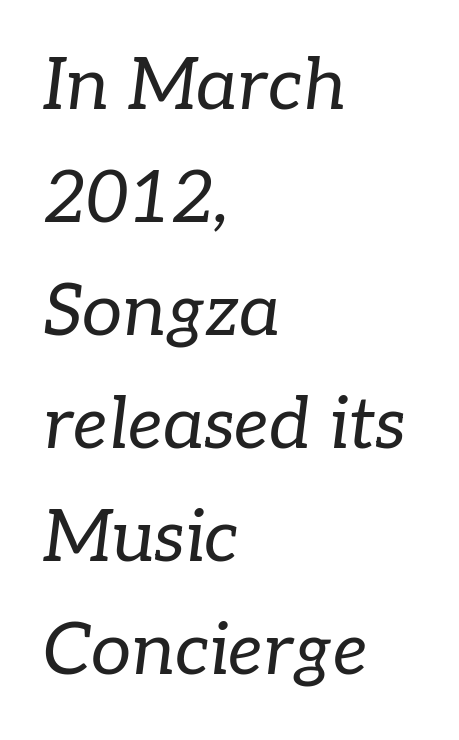
The image shows 72 px regular-weight serif type, italic (leaning right); set left-aligned, normal line spacing (1.57x), normal letter spacing, not underlined; low stroke contrast and a medium x-height.
